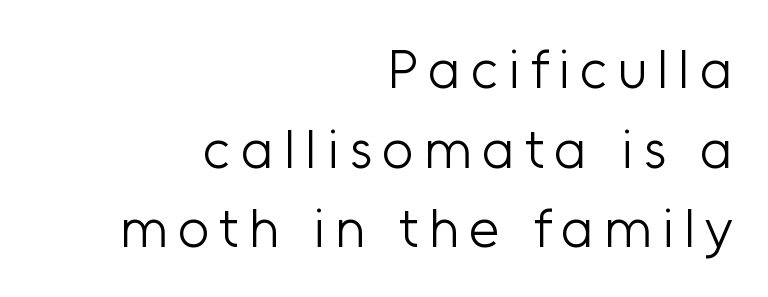
{"serif": "no", "italic": "no", "bold": "no", "weight": "light", "width": "normal", "stroke_contrast": "low", "x_height": "medium", "monospaced": "no", "underline": "no", "align": "right", "line_spacing": "normal", "line_spacing_ratio": 1.45, "glyph_px": 55}
